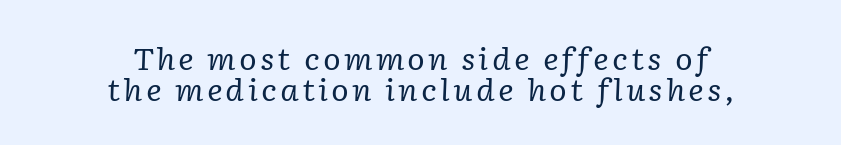
The strokes carry an ordinary text weight at most. When letters slant like this, we call the style italic. The lines in this sample share a center point and differ in where they start and stop. Typographically, this falls in the serif category. You could barely slide anything between these rows. The foot of each line stays bare and open.
